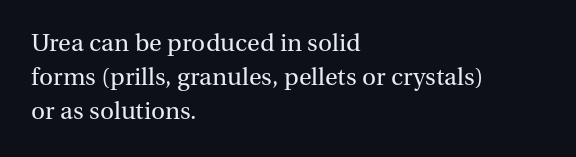
Descenders are the only things crossing below the line. Vertical strokes here are truly vertical. Compared with typical paragraphs, the rows here are spaced about the same. The setting favours the left margin, as ordinary paragraphs usually do.
